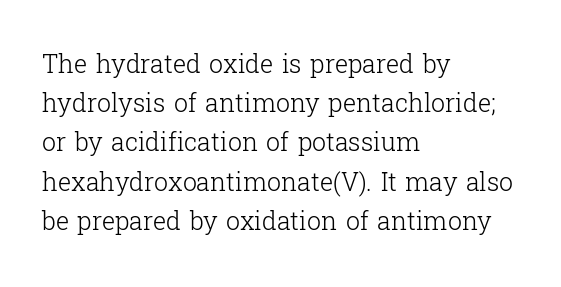
{"italic": "no", "bold": "no", "underline": "no", "align": "left", "line_spacing": "normal", "line_spacing_ratio": 1.57, "letter_spacing": "normal", "letter_spacing_em": 0.0, "glyph_px": 25}
